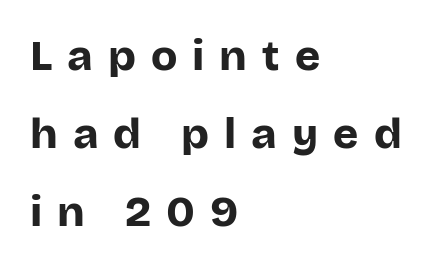
{"serif": "no", "italic": "no", "bold": "yes", "weight": "bold", "width": "normal", "stroke_contrast": "low", "x_height": "large", "monospaced": "no", "underline": "no", "align": "left", "line_spacing_ratio": 1.81, "letter_spacing": "wide", "letter_spacing_em": 0.35, "glyph_px": 43}
